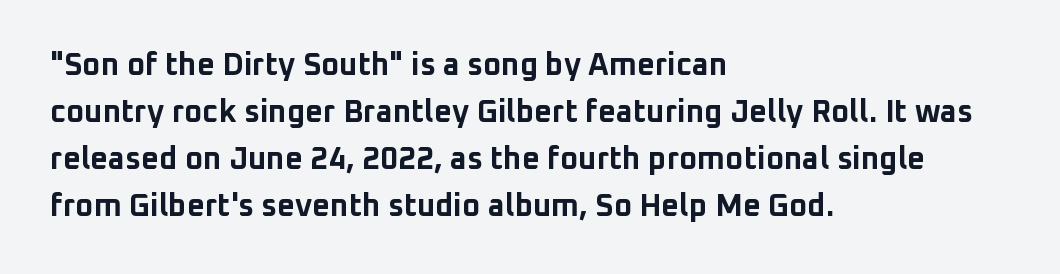
{"serif": "no", "italic": "no", "bold": "yes", "weight": "bold", "width": "normal", "stroke_contrast": "low", "x_height": "medium", "monospaced": "no", "underline": "no", "align": "left", "line_spacing": "normal", "line_spacing_ratio": 1.52, "letter_spacing": "normal", "letter_spacing_em": 0.0, "glyph_px": 31}
